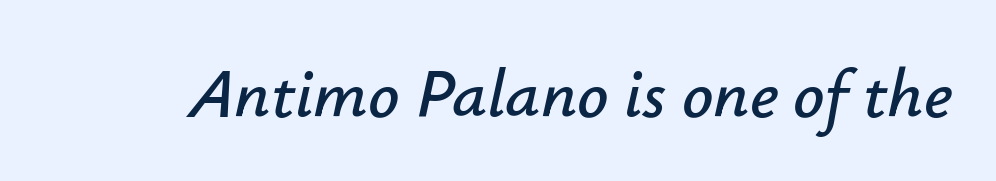
Is the type slanted? Yes — the strokes lean at a clear angle. A bare baseline throughout the passage. Honestly, the letter spacing is just normal — you wouldn't notice it. Think of a printed novel: that variable character pitch is what you see here.
